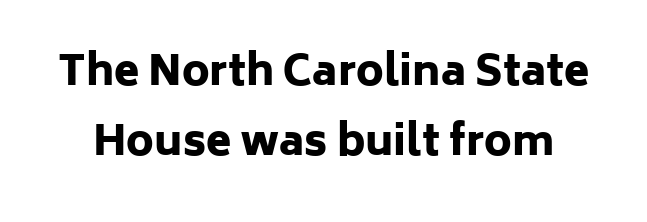
{"serif": "no", "italic": "no", "bold": "yes", "weight": "heavy", "width": "normal", "stroke_contrast": "low", "x_height": "medium", "monospaced": "no", "underline": "no", "line_spacing_ratio": 1.71, "letter_spacing": "normal", "letter_spacing_em": 0.0, "glyph_px": 41}
